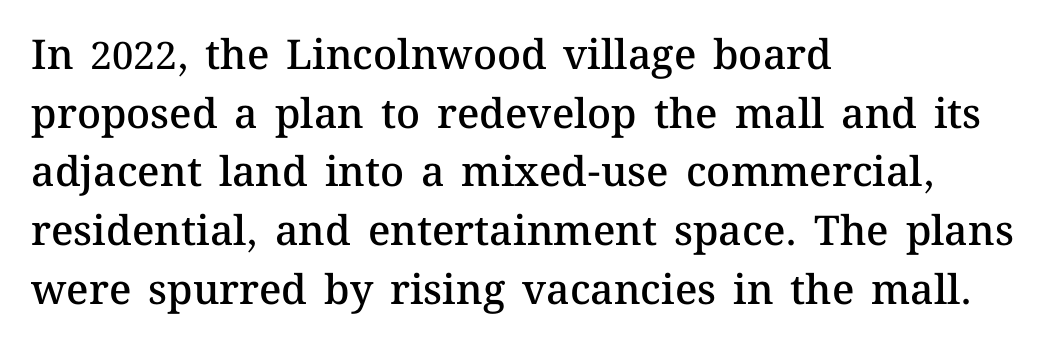
The image shows 41 px semibold type, upright; set left-aligned, normal line spacing (1.43x), normal letter spacing, not underlined; medium stroke contrast and a medium x-height.
